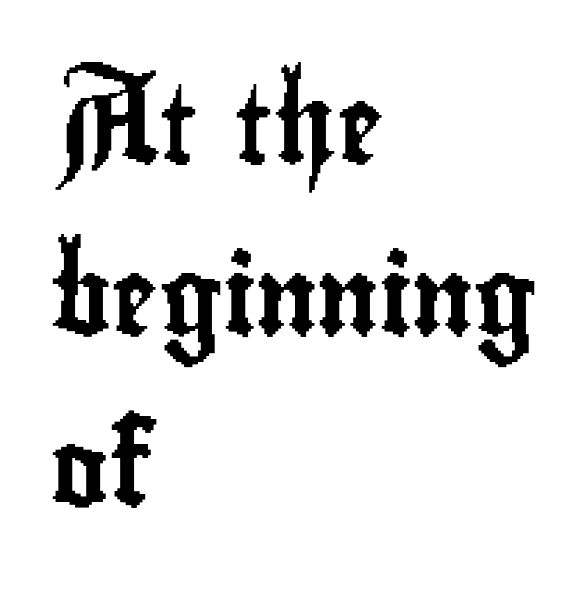
{"serif": "no", "italic": "no", "width": "condensed", "stroke_contrast": "low", "x_height": "small", "monospaced": "no", "underline": "no", "align": "left", "line_spacing": "loose", "line_spacing_ratio": 2.2, "letter_spacing": "normal", "letter_spacing_em": 0.0, "glyph_px": 78}
